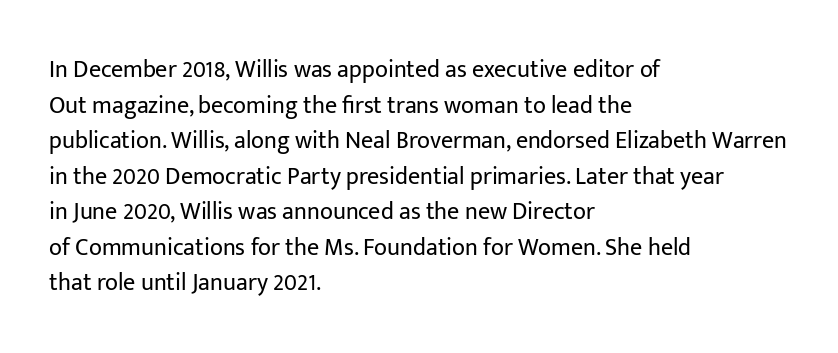
{"italic": "no", "bold": "no", "underline": "no", "align": "left", "line_spacing": "normal", "line_spacing_ratio": 1.48, "letter_spacing": "normal", "letter_spacing_em": 0.0, "glyph_px": 24}
